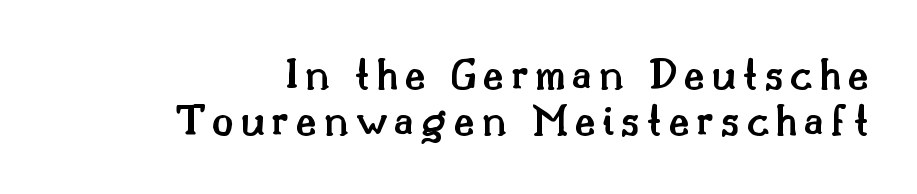
{"serif": "yes", "italic": "no", "bold": "semi", "weight": "semibold", "width": "normal", "stroke_contrast": "medium", "x_height": "small", "monospaced": "no", "underline": "no", "align": "right", "line_spacing": "tight", "line_spacing_ratio": 1.03, "glyph_px": 45}
